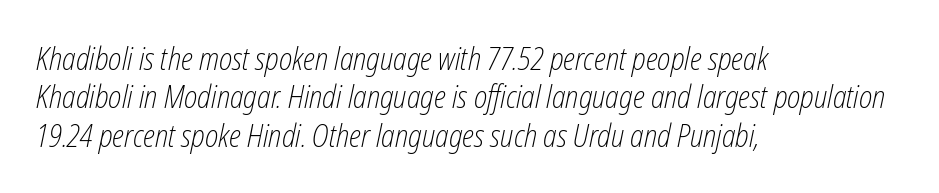
{"italic": "yes", "lean": "right", "slant_degrees": 12, "bold": "no", "weight": "light", "width": "condensed", "stroke_contrast": "low", "x_height": "medium", "monospaced": "no", "underline": "no", "align": "left", "line_spacing_ratio": 1.24, "letter_spacing": "normal", "letter_spacing_em": 0.0, "glyph_px": 31}
